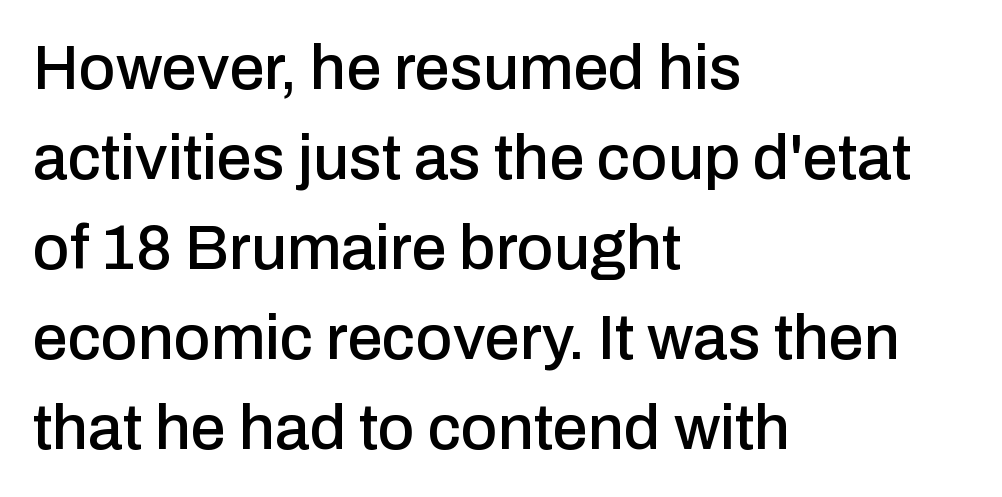
Line beginnings align vertically; line endings do not. Typographically, this falls in the sans-serif category. The space directly below the letters is spotless. Tracking value appears to be zero — textbook default spacing.
